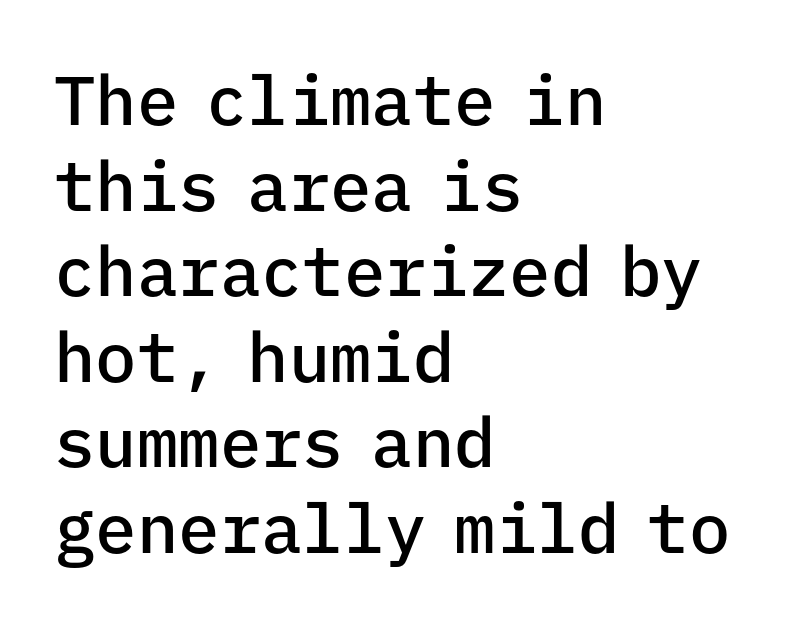
Q: Is the text bold? A: Semi-bold.
Q: Is the text italic (slanted)? A: No, it is upright.
Q: Is the typeface a serif or a sans-serif typeface? A: Sans-serif.
Q: Is the text underlined? A: No.
Q: How is the paragraph aligned? A: Left-aligned.
Q: Is the spacing between letters normal or unusually wide? A: Normal.
Q: Width (condensed, normal, or wide)? A: Normal.
Q: Stroke contrast? A: Low.
Q: x-height? A: Medium.
Q: Monospaced? A: Yes.
